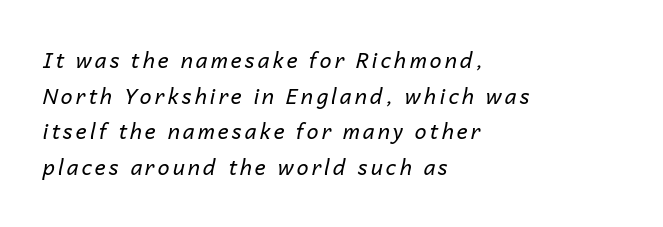
This sample keeps an unexceptional amount of space between lines. The compositor pushed each line to the left boundary. The passage shown is not underscored anywhere. The face used here has a pronounced slope to its letters.
